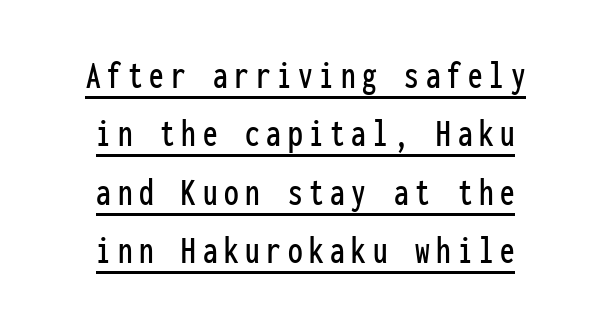
{"serif": "no", "italic": "no", "width": "condensed", "stroke_contrast": "low", "x_height": "medium", "monospaced": "yes", "underline": "yes", "align": "center", "line_spacing": "normal", "line_spacing_ratio": 1.5, "glyph_px": 39}
